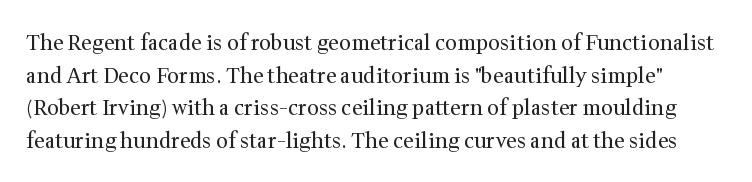
{"italic": "no", "bold": "no", "underline": "no", "line_spacing": "normal", "line_spacing_ratio": 1.55, "letter_spacing": "normal", "letter_spacing_em": 0.0, "glyph_px": 21}
